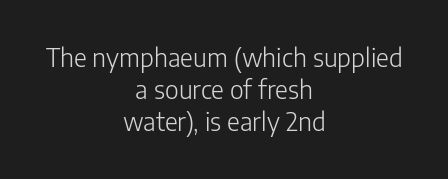
The image shows 25 px text type, upright; set centered, normal line spacing (1.29x), normal letter spacing, not underlined.
